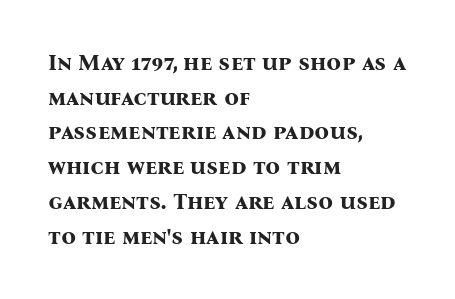
The image shows 23 px bold type, upright; set left-aligned, normal line spacing (1.51x), normal letter spacing, not underlined.
